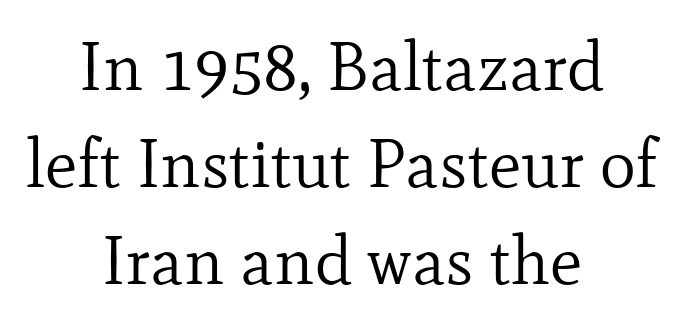
The rendering shows small feet on the letterforms — a serif design. Weight class: somewhere from thin through regular. Spacing verdict: proportional, widths tailored to each character. Beneath every word, the page is bare.
